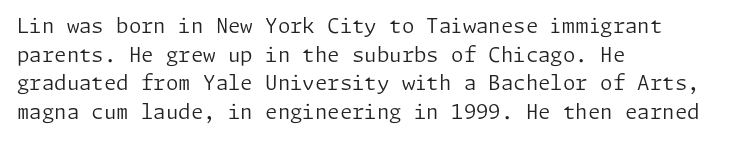
Q: Is the text bold? A: No.
Q: Is the text italic (slanted)? A: No, it is upright.
Q: Is the text underlined? A: No.
Q: How is the paragraph aligned? A: Left-aligned.
Q: Is the spacing between letters normal or unusually wide? A: Normal.
Q: Is the spacing between lines tight, normal or loose? A: Normal.
